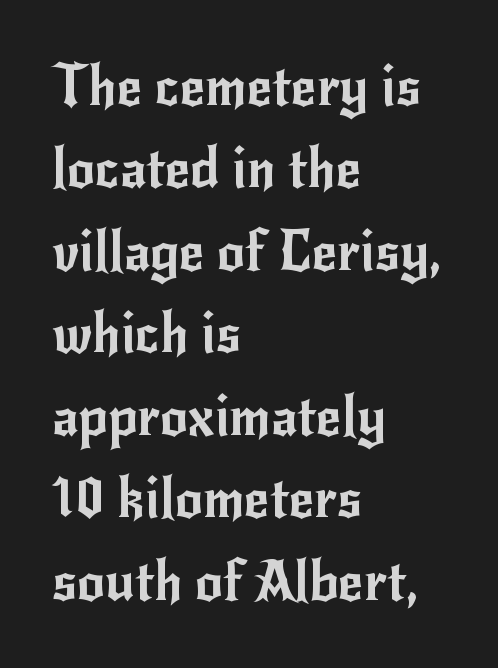
Q: Is the text italic (slanted)? A: No, it is upright.
Q: Is the typeface a serif or a sans-serif typeface? A: Sans-serif.
Q: Is the text underlined? A: No.
Q: How is the paragraph aligned? A: Left-aligned.
Q: Is the spacing between letters normal or unusually wide? A: Normal.
Q: Is the spacing between lines tight, normal or loose? A: Normal.
Q: Width (condensed, normal, or wide)? A: Normal.
Q: Stroke contrast? A: Low.
Q: x-height? A: Small.
Q: Monospaced? A: No.
